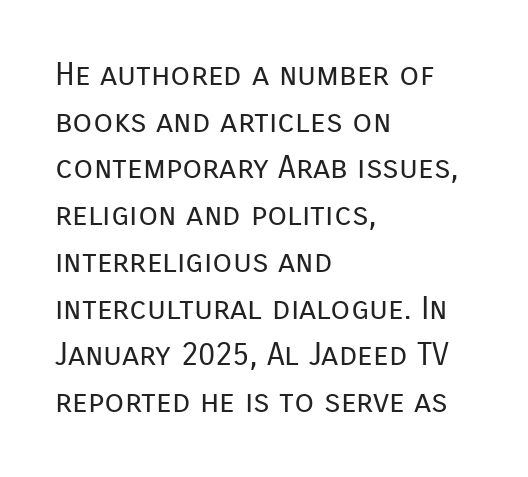
{"serif": "no", "italic": "no", "bold": "no", "weight": "regular", "width": "normal", "stroke_contrast": "low", "x_height": "medium", "monospaced": "no", "underline": "no", "align": "left", "line_spacing": "normal", "line_spacing_ratio": 1.46, "letter_spacing": "normal", "letter_spacing_em": 0.0, "glyph_px": 32}
